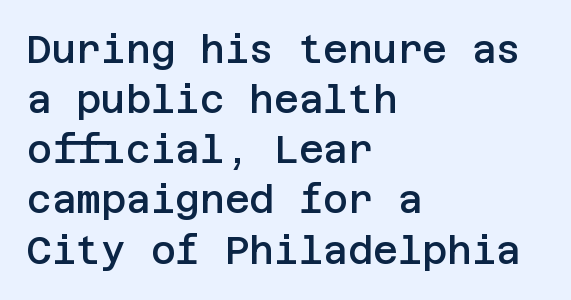
Q: Is the text bold? A: Semi-bold.
Q: Is the text italic (slanted)? A: No, it is upright.
Q: Is the typeface a serif or a sans-serif typeface? A: Sans-serif.
Q: Is the text underlined? A: No.
Q: How is the paragraph aligned? A: Left-aligned.
Q: Is the spacing between letters normal or unusually wide? A: Normal.
Q: Is the spacing between lines tight, normal or loose? A: Normal.
Q: Width (condensed, normal, or wide)? A: Normal.
Q: Stroke contrast? A: Low.
Q: x-height? A: Large.
